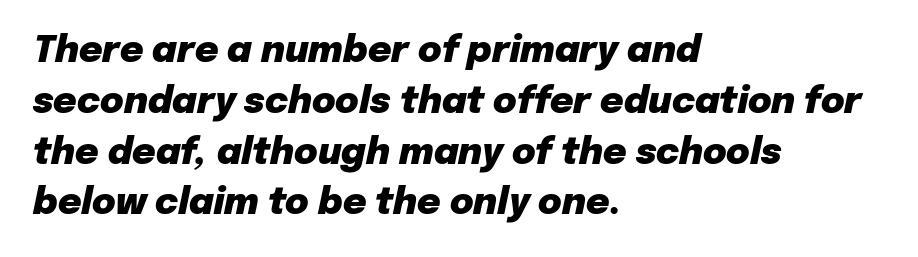
{"italic": "yes", "lean": "right", "slant_degrees": 12, "bold": "yes", "weight": "heavy", "width": "normal", "stroke_contrast": "low", "x_height": "medium", "monospaced": "no", "underline": "no", "align": "left", "line_spacing": "normal", "line_spacing_ratio": 1.41, "letter_spacing": "normal", "letter_spacing_em": 0.0, "glyph_px": 36}
